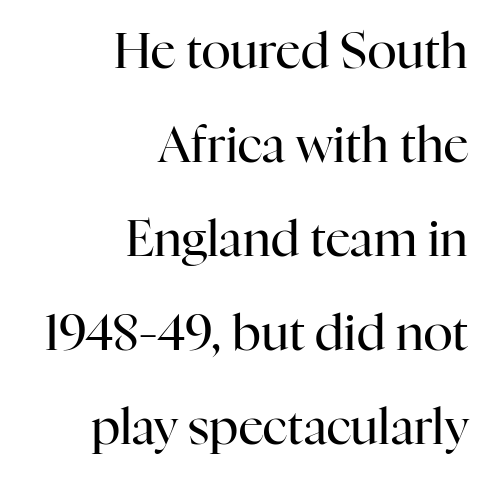
The image shows 49 px regular-weight serif type, upright; set right-aligned, loose line spacing (1.92x), normal letter spacing, not underlined; high stroke contrast and a medium x-height.
